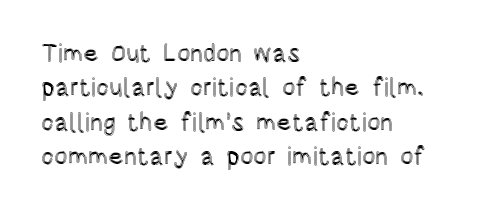
The image shows 25 px text type, upright; set left-aligned, normal line spacing (1.38x), normal letter spacing, not underlined.
